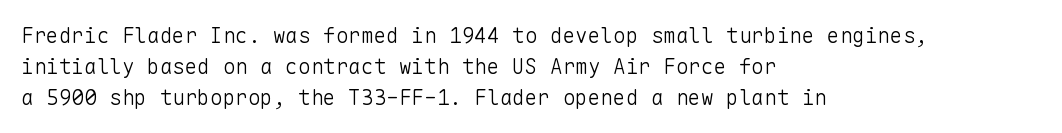
The image shows 21 px text type, upright; set left-aligned, normal line spacing (1.47x), normal letter spacing, not underlined.
